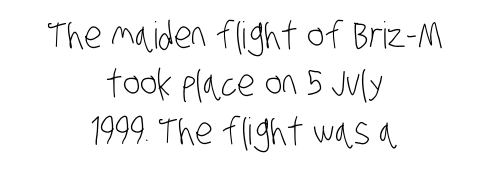
The image shows 37 px light, condensed sans-serif type; set centered, normal line spacing (1.3x), normal letter spacing, not underlined; low stroke contrast and a large x-height.
